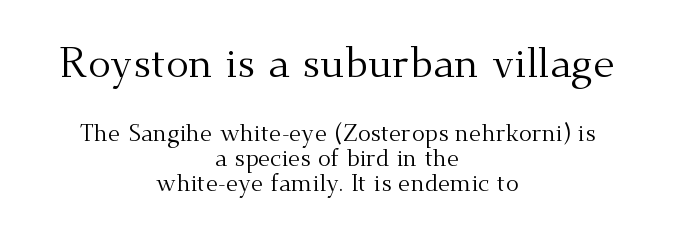
{"serif": "yes", "italic": "no", "bold": "no", "weight": "regular", "width": "normal", "stroke_contrast": "medium", "x_height": "small", "monospaced": "no", "underline": "no", "align": "center", "line_spacing": "tight", "line_spacing_ratio": 1.04, "letter_spacing": "normal", "letter_spacing_em": 0.0, "larger_block": "first", "size_ratio": 1.75, "glyph_px": 42}
